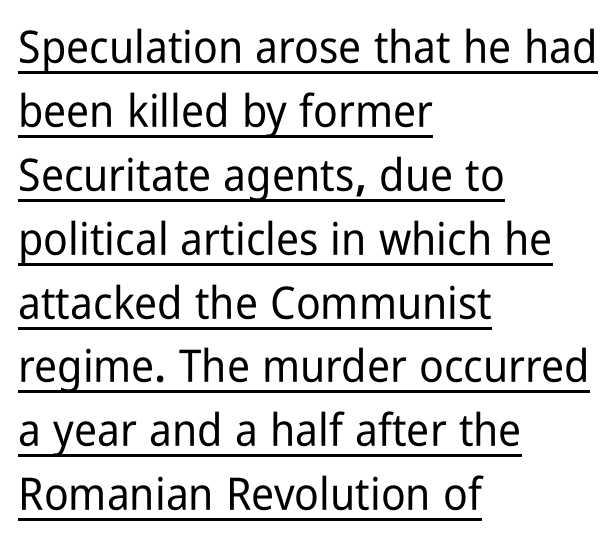
Q: Is the text italic (slanted)? A: No, it is upright.
Q: Is the typeface a serif or a sans-serif typeface? A: Sans-serif.
Q: Is the text underlined? A: Yes.
Q: How is the paragraph aligned? A: Left-aligned.
Q: Is the spacing between letters normal or unusually wide? A: Normal.
Q: Is the spacing between lines tight, normal or loose? A: Normal.
Q: Width (condensed, normal, or wide)? A: Condensed.
Q: Stroke contrast? A: Low.
Q: x-height? A: Medium.
Q: Monospaced? A: No.
